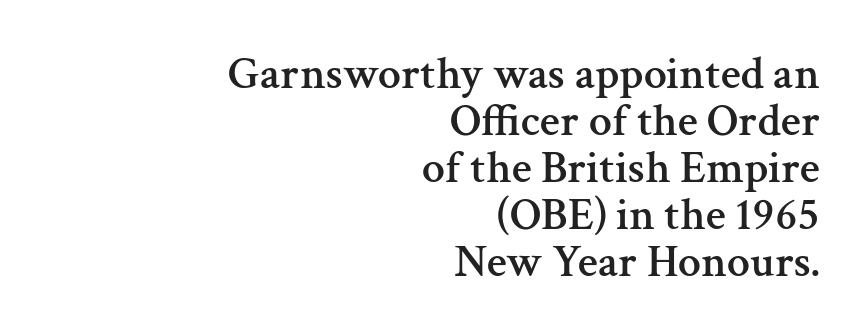
{"serif": "yes", "italic": "no", "width": "normal", "stroke_contrast": "medium", "x_height": "medium", "monospaced": "no", "underline": "no", "align": "right", "line_spacing": "tight", "line_spacing_ratio": 1.02, "letter_spacing": "normal", "letter_spacing_em": 0.0, "glyph_px": 46}
